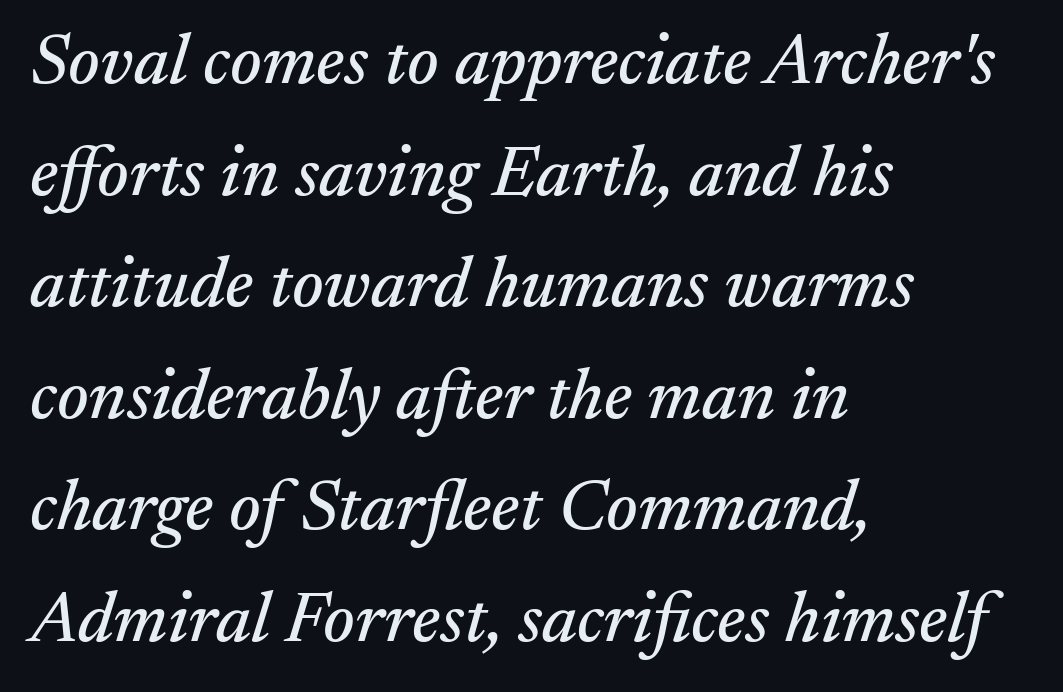
The image shows 72 px serif type, italic (leaning right); set left-aligned, normal line spacing (1.55x), normal letter spacing, not underlined; medium stroke contrast and a small x-height.
